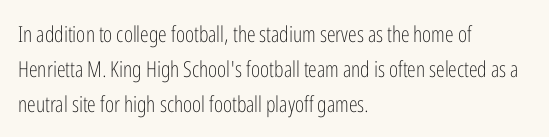
Every stem runs plumb, perpendicular to the baseline. Ink coverage per letter is moderate at most. Does extra space separate the letters? No, they use regular spacing. Line starts are locked; line ends wander. If you measured baseline to baseline, you'd find a middling distance.
